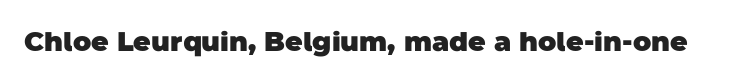
Thick stems and heavy bowls — unmistakably bold. The specimen omits any rule beneath the text block's lines. How are the letters spaced? Ordinarily, with no added tracking.
